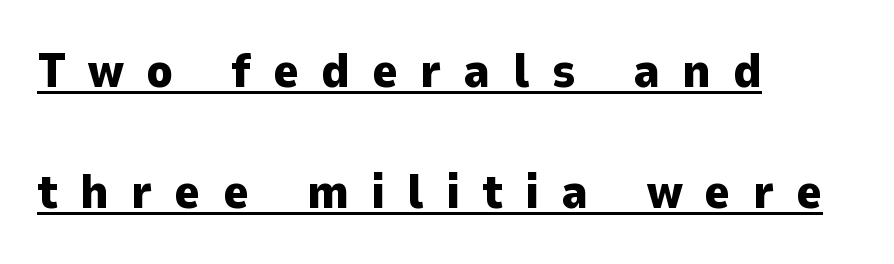
Is there an underline? Yes — a line sits under the letters. Character widths vary here, with narrow letters taking less room than wide ones. Heavy, bold letterforms. Each word looks stretched out because of the extra space between its letters. Every row of glyphs begins at an identical x-position on the left. The vertical gap from one line to the next is large.
